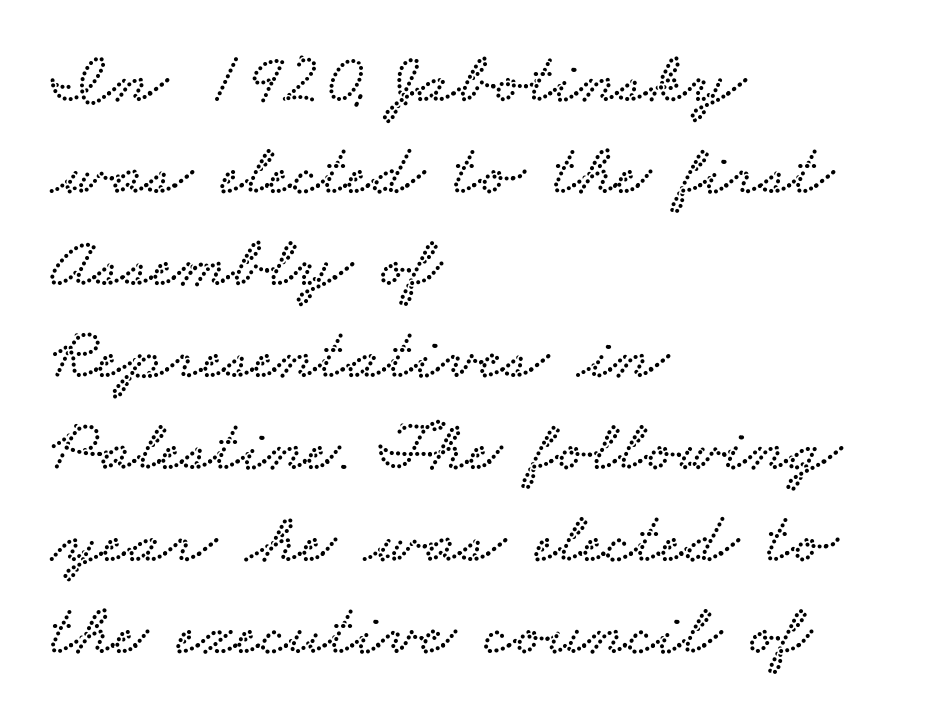
The image shows 73 px wide serif type; set left-aligned, normal line spacing (1.26x), normal letter spacing, not underlined; low stroke contrast and a small x-height.
